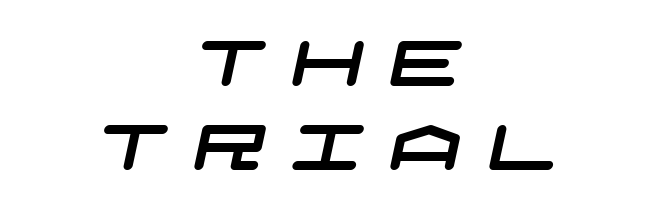
{"serif": "no", "width": "wide", "stroke_contrast": "low", "x_height": "large", "underline": "no", "align": "center", "line_spacing": "normal", "line_spacing_ratio": 1.31, "letter_spacing": "wide", "letter_spacing_em": 0.4, "glyph_px": 64}
